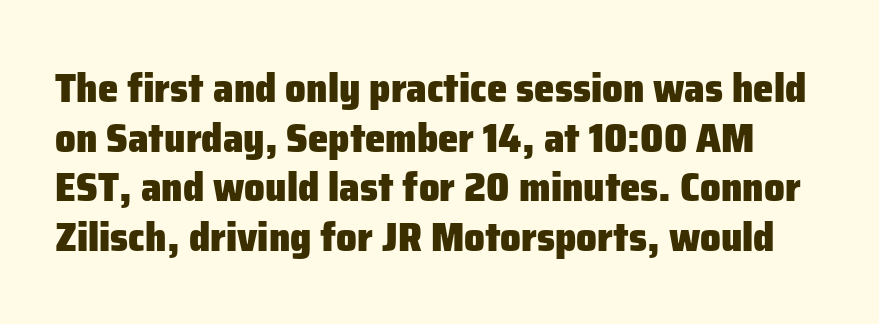
The image shows 41 px heavy sans-serif type, upright; set line spacing 1.21x, normal letter spacing, not underlined; low stroke contrast and a medium x-height.
